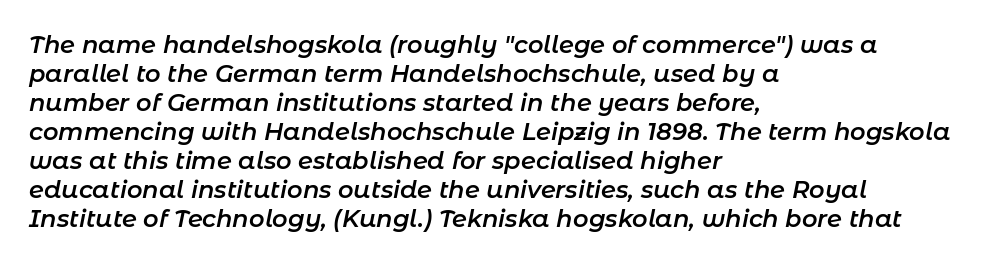
The axis of the letterforms is tilted away from vertical. Does the weight exceed regular? Yes, but only to semibold. Teacher's note: observe the even left margin — that is flush-left alignment. The gap between lines stays unmarked. Default kerning and tracking; the words read as compact shapes.
